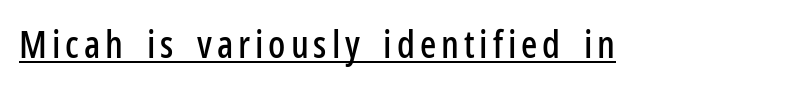
You can see a thin bar hugging the bottom of the glyphs. Is this a fixed-width face? No — the glyphs have proportional, varying widths. Italic: no, the glyphs are upright roman. The glyphs in this specimen are sans serif.
